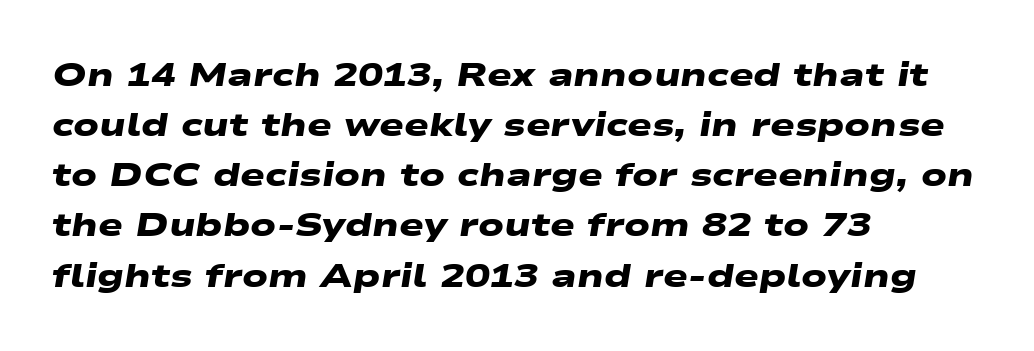
{"serif": "no", "bold": "yes", "weight": "heavy", "width": "wide", "stroke_contrast": "low", "x_height": "medium", "monospaced": "no", "underline": "no", "align": "left", "line_spacing": "normal", "line_spacing_ratio": 1.52, "letter_spacing": "normal", "letter_spacing_em": 0.0, "glyph_px": 33}
